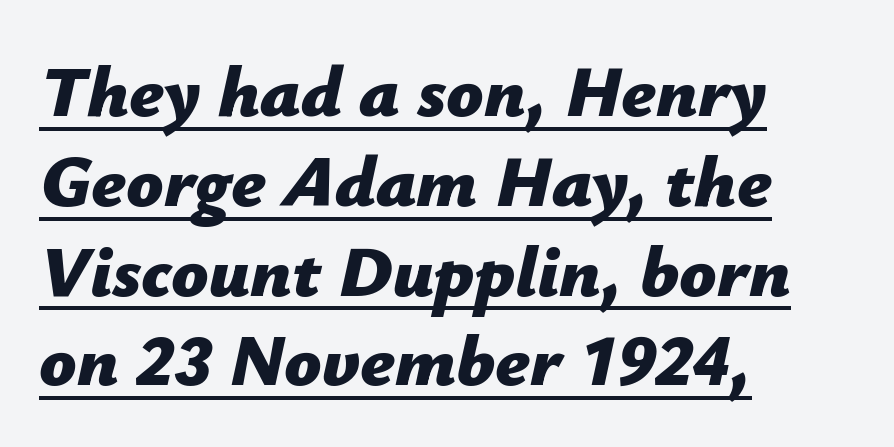
Note the varied advance widths — an 'i' is clearly narrower than an 'm'. The typography opts for an oblique posture over an upright one. Caption: standard tracking, unaltered. Looks like someone drew a line under every word here. Caption: multi-line text, flush left, ragged right.
